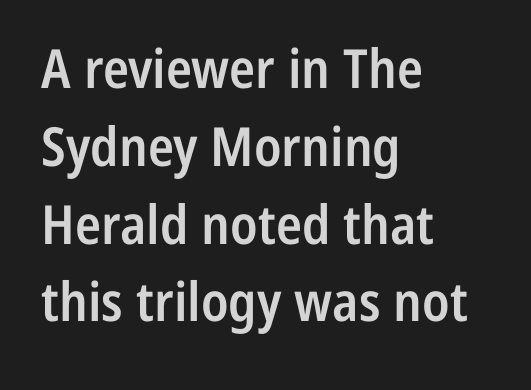
The letters advance in unequal steps, a hallmark of proportional type. Default kerning and tracking; the words read as compact shapes. This sample uses an upright cut, with every glyph sitting square on the baseline. Unmarked baselines from the first word to the last. The rendering anchors every line to the left-hand side. Letterform terminals end flat and unadorned throughout the passage.
